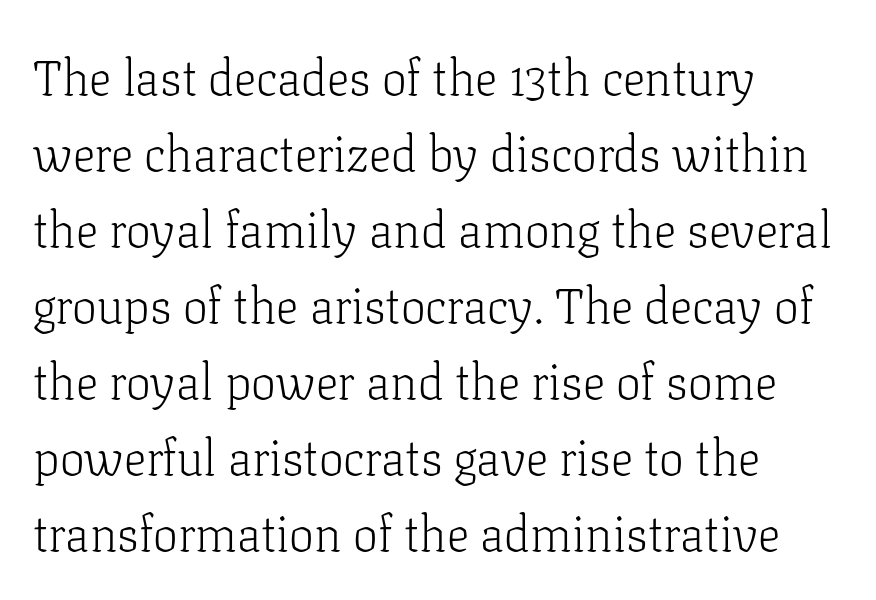
Q: Is the text bold? A: No.
Q: Is the text italic (slanted)? A: No, it is upright.
Q: Is the typeface a serif or a sans-serif typeface? A: Serif.
Q: Is the text underlined? A: No.
Q: How is the paragraph aligned? A: Left-aligned.
Q: Is the spacing between letters normal or unusually wide? A: Normal.
Q: Is the spacing between lines tight, normal or loose? A: Normal.
Q: Width (condensed, normal, or wide)? A: Normal.
Q: Stroke contrast? A: Low.
Q: x-height? A: Medium.
Q: Monospaced? A: No.
